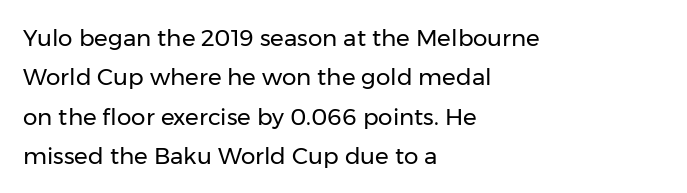
{"italic": "no", "bold": "no", "underline": "no", "align": "left", "line_spacing_ratio": 1.71, "letter_spacing": "normal", "letter_spacing_em": 0.0, "glyph_px": 23}
